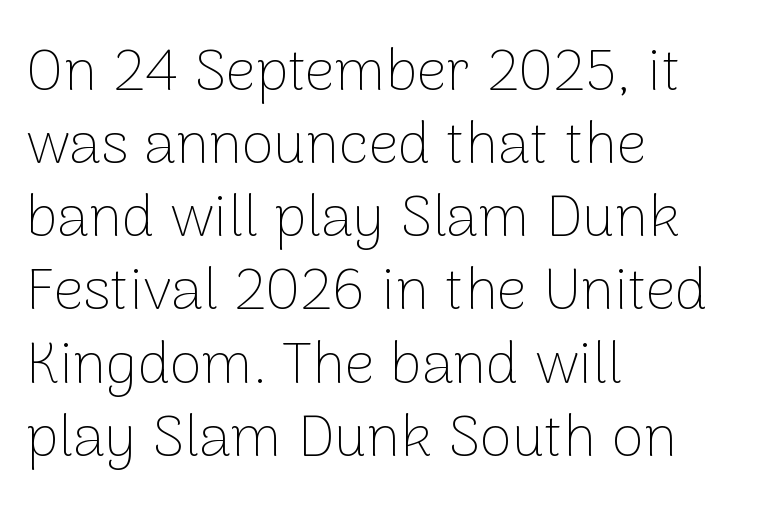
The image shows 59 px thin sans-serif type, upright; set left-aligned, line spacing 1.24x, normal letter spacing, not underlined; low stroke contrast and a medium x-height.
